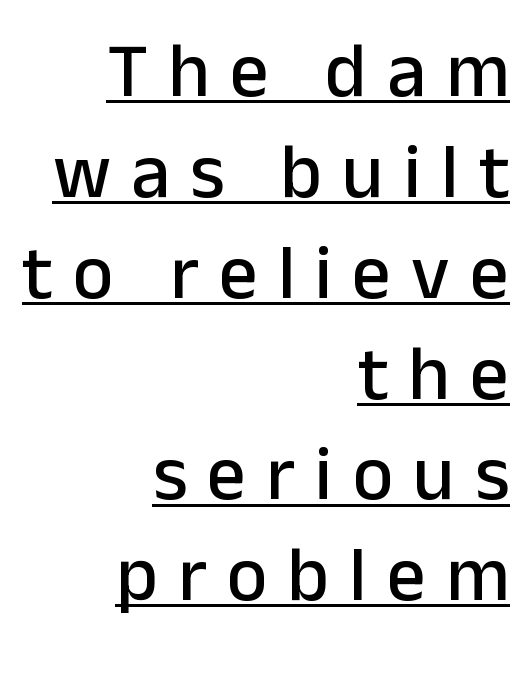
{"serif": "no", "italic": "no", "width": "normal", "stroke_contrast": "low", "x_height": "medium", "monospaced": "no", "underline": "yes", "align": "right", "line_spacing": "normal", "line_spacing_ratio": 1.31, "letter_spacing": "wide", "letter_spacing_em": 0.26, "glyph_px": 77}
